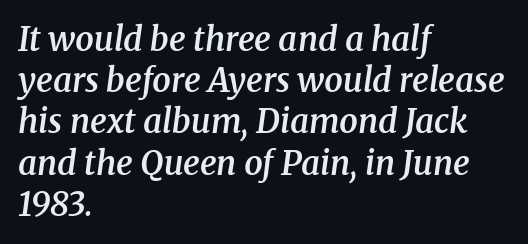
The image shows 33 px semibold serif type, italic (leaning right); set left-aligned, normal line spacing (1.25x), normal letter spacing, not underlined; medium stroke contrast and a medium x-height.
